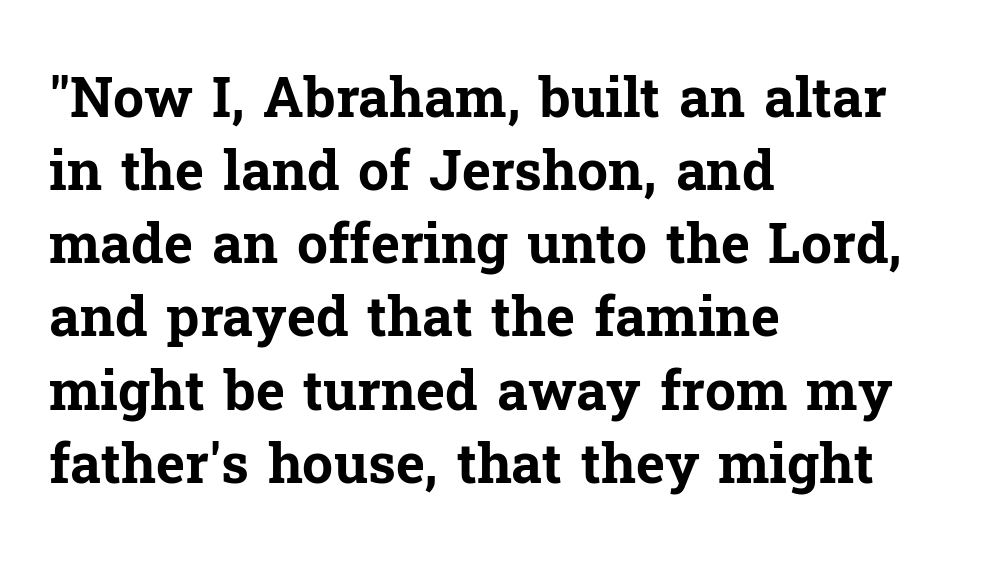
{"serif": "yes", "italic": "no", "bold": "yes", "weight": "bold", "width": "normal", "stroke_contrast": "low", "x_height": "medium", "monospaced": "no", "underline": "no", "align": "left", "line_spacing": "normal", "line_spacing_ratio": 1.33, "letter_spacing": "normal", "letter_spacing_em": 0.0, "glyph_px": 55}
